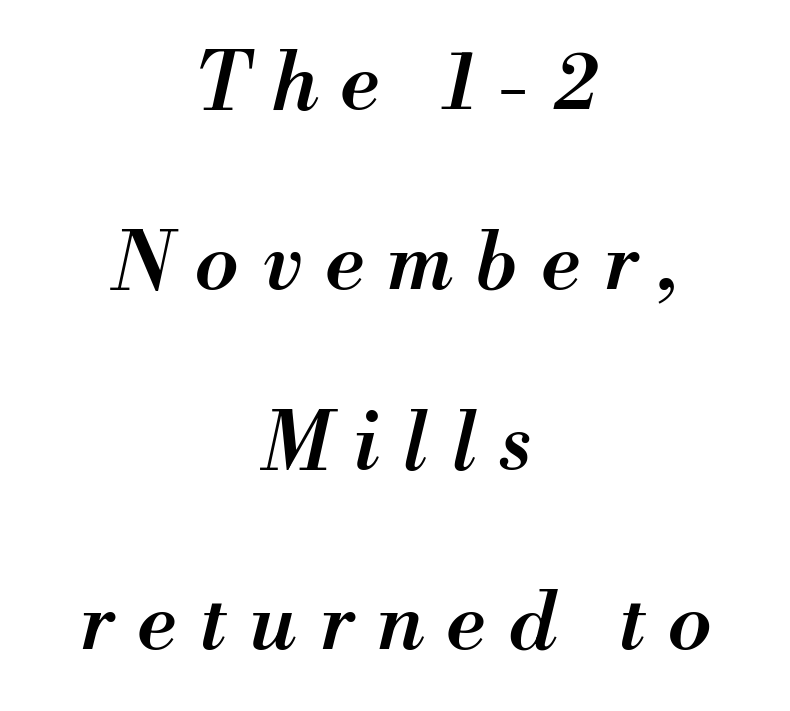
Q: Is the text bold? A: Semi-bold.
Q: Is the text italic (slanted)? A: Yes, it leans right by about 13 degrees.
Q: Is the text underlined? A: No.
Q: How is the paragraph aligned? A: Centered.
Q: Is the spacing between letters normal or unusually wide? A: Unusually wide.
Q: Is the spacing between lines tight, normal or loose? A: Loose.
Q: Width (condensed, normal, or wide)? A: Normal.
Q: Stroke contrast? A: Medium.
Q: x-height? A: Small.
Q: Monospaced? A: No.
